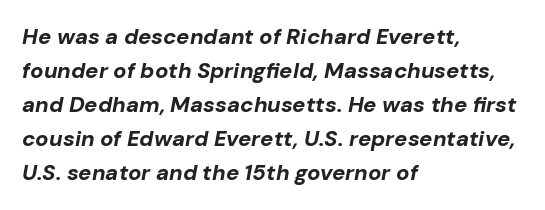
The image shows 22 px bold type, italic (leaning right); set left-aligned, normal line spacing (1.55x), normal letter spacing, not underlined.
